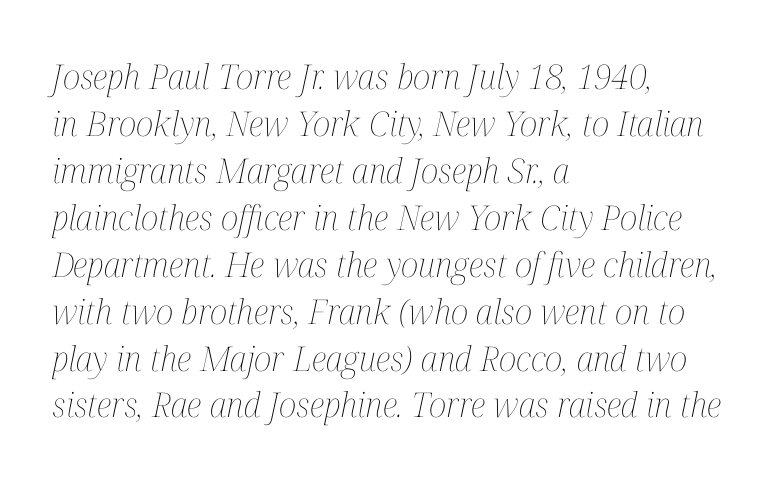
The image shows 34 px thin, condensed type, italic (leaning right); set left-aligned, normal line spacing (1.38x), normal letter spacing, not underlined; medium stroke contrast and a medium x-height.
